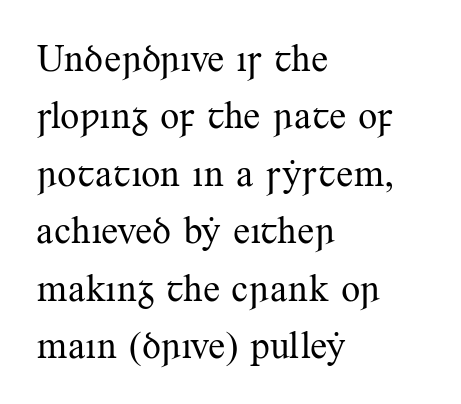
Q: Is the text bold? A: No.
Q: Is the text italic (slanted)? A: No, it is upright.
Q: Is the typeface a serif or a sans-serif typeface? A: Serif.
Q: Is the text underlined? A: No.
Q: How is the paragraph aligned? A: Left-aligned.
Q: Is the spacing between letters normal or unusually wide? A: Normal.
Q: Is the spacing between lines tight, normal or loose? A: Normal.
Q: Width (condensed, normal, or wide)? A: Normal.
Q: Stroke contrast? A: Medium.
Q: x-height? A: Small.
Q: Monospaced? A: No.
